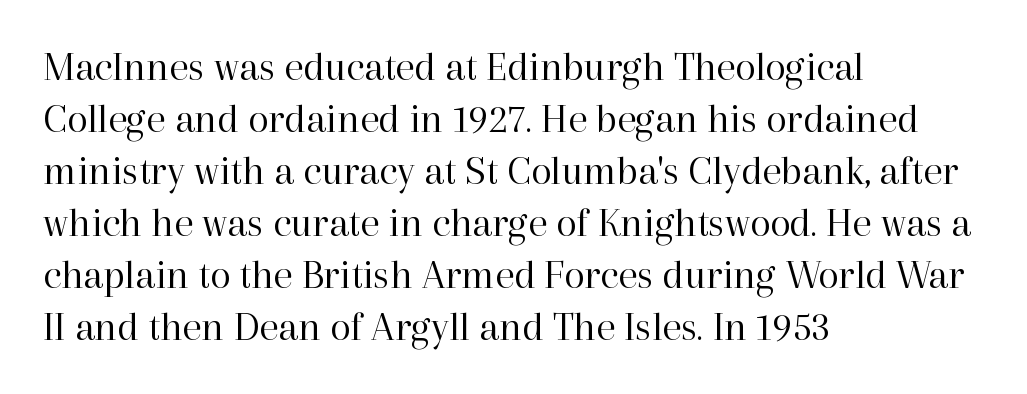
Any mark beneath the type? The region is blank. Posture: straight, roman, zero tilt. Short note: letters normally spaced. This is serif lettering, the kind often seen in printed books. Note the varied advance widths — an 'i' is clearly narrower than an 'm'.
